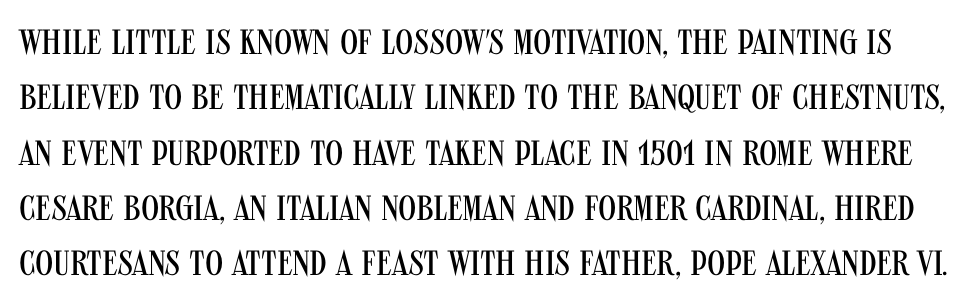
{"serif": "no", "italic": "no", "bold": "no", "weight": "regular", "width": "condensed", "stroke_contrast": "medium", "x_height": "large", "monospaced": "no", "underline": "no", "line_spacing": "normal", "line_spacing_ratio": 1.58, "letter_spacing": "normal", "letter_spacing_em": 0.0, "glyph_px": 35}
